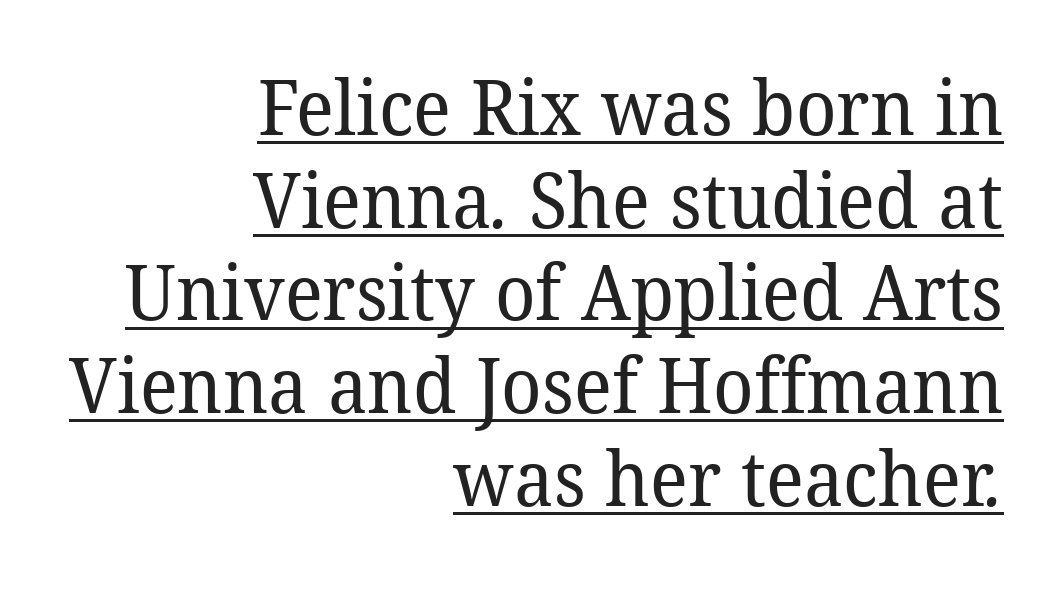
{"serif": "yes", "bold": "no", "weight": "regular", "width": "normal", "stroke_contrast": "low", "x_height": "medium", "monospaced": "no", "underline": "yes", "align": "right", "line_spacing_ratio": 1.22, "letter_spacing": "normal", "letter_spacing_em": 0.0, "glyph_px": 76}
